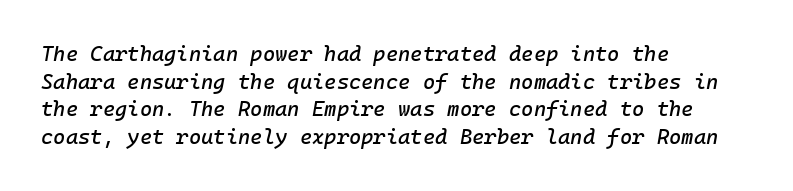
The image shows 21 px text type, italic (leaning right); set left-aligned, normal line spacing (1.32x), normal letter spacing, not underlined.
